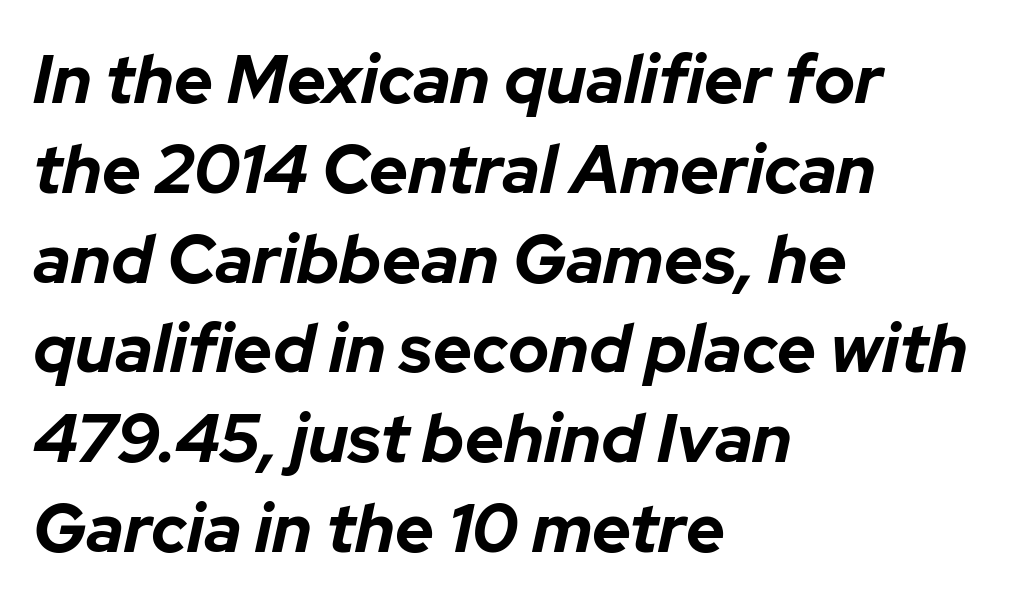
The image shows 68 px bold type, italic (leaning right); set left-aligned, normal line spacing (1.32x), normal letter spacing, not underlined; low stroke contrast and a medium x-height.
